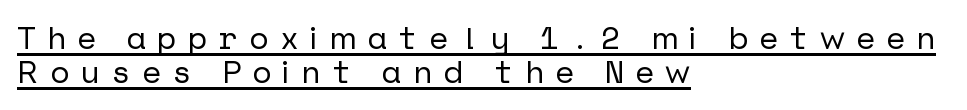
{"serif": "no", "italic": "no", "width": "normal", "stroke_contrast": "low", "x_height": "medium", "underline": "yes", "align": "left", "line_spacing": "tight", "line_spacing_ratio": 1.06, "letter_spacing": "wide", "letter_spacing_em": 0.36, "glyph_px": 32}
